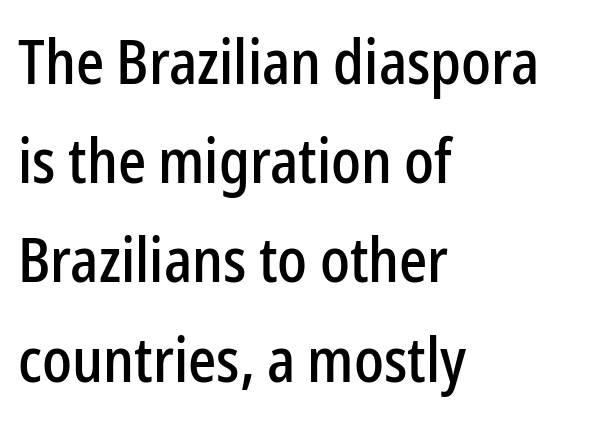
Type style note: lacks serifs. The passage shown has conventional tracking throughout. This rendering uses left alignment, leaving the right contour irregular. The vertical gap from one line to the next is medium. The rendering uses natural spacing where letterforms have individual widths. Every character sits straight up, as roman type does.
